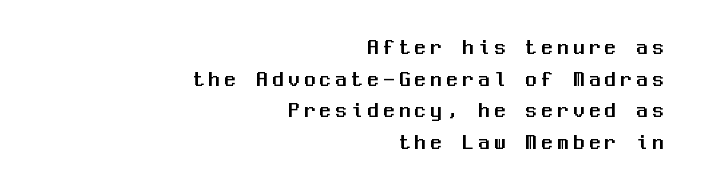
The tracking jumps out immediately: characters are airy and widely separated. Rendered with straight, roman letterforms. Lines of text with bare space underneath. Students, observe: this is what conventionally led text looks like. These lines stack with their right ends in a neat column.
